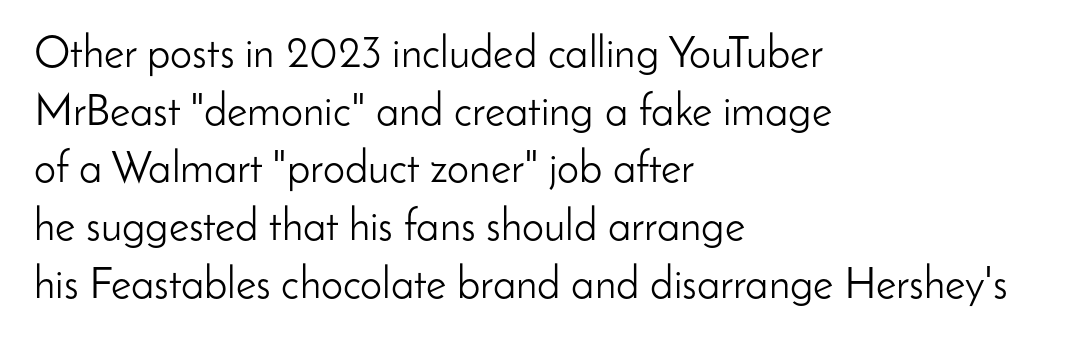
Q: Is the text bold? A: No.
Q: Is the text italic (slanted)? A: No, it is upright.
Q: Is the typeface a serif or a sans-serif typeface? A: Sans-serif.
Q: Is the text underlined? A: No.
Q: How is the paragraph aligned? A: Left-aligned.
Q: Is the spacing between letters normal or unusually wide? A: Normal.
Q: Is the spacing between lines tight, normal or loose? A: Normal.
Q: Width (condensed, normal, or wide)? A: Normal.
Q: Stroke contrast? A: Low.
Q: x-height? A: Small.
Q: Monospaced? A: No.
